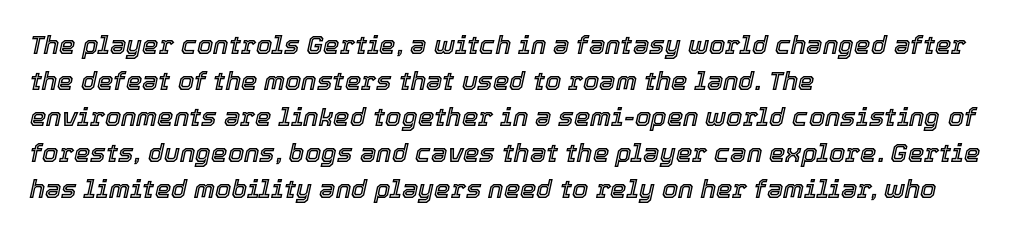
Q: Is the text italic (slanted)? A: Yes, it leans right by about 12 degrees.
Q: Is the text underlined? A: No.
Q: How is the paragraph aligned? A: Left-aligned.
Q: Is the spacing between letters normal or unusually wide? A: Normal.
Q: Is the spacing between lines tight, normal or loose? A: Normal.
